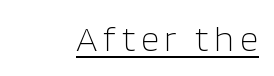
{"serif": "no", "italic": "no", "bold": "no", "weight": "light", "width": "normal", "stroke_contrast": "low", "x_height": "large", "monospaced": "no", "underline": "yes", "glyph_px": 36}
